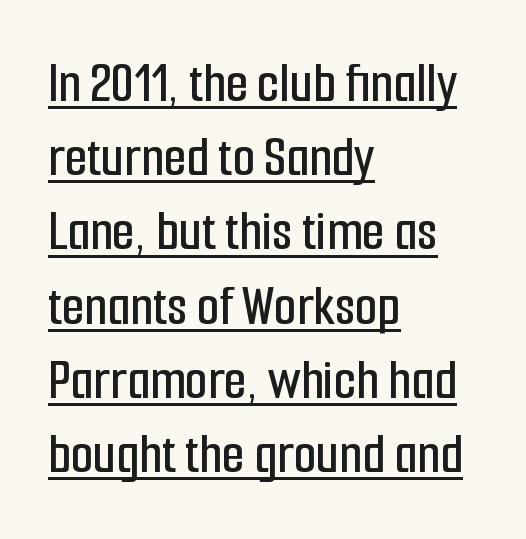
The passage shown is underscored from start to finish. The designer left line spacing at the default. These lines were composed using upright roman letters. Words appear dense and cohesive because spacing is normal. The face used here is proportionally spaced, like ordinary book or web type. You can tell from the bare stems that sans-serif type was used.
